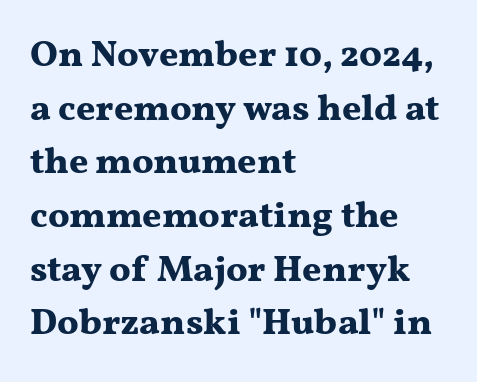
A full-strength bold gives these letters their thick strokes. The type sits square on the baseline with zero lean. Glyph-to-glyph distance matches everyday printed text. Honestly, there is no underline to notice here at all. Do the characters align in a grid? No, the font is proportional.
